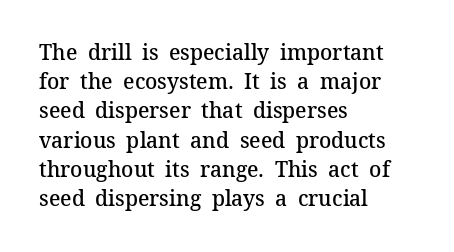
The image shows 21 px text type, upright; set left-aligned, normal line spacing (1.39x), normal letter spacing, not underlined.
